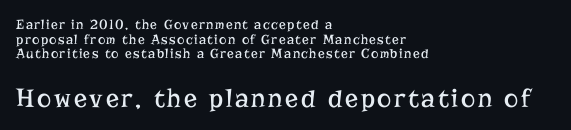
The image shows 27 px text type, upright; set left-aligned, tight line spacing (1.05x), not underlined; the second (bottom) block is 1.93x larger.
